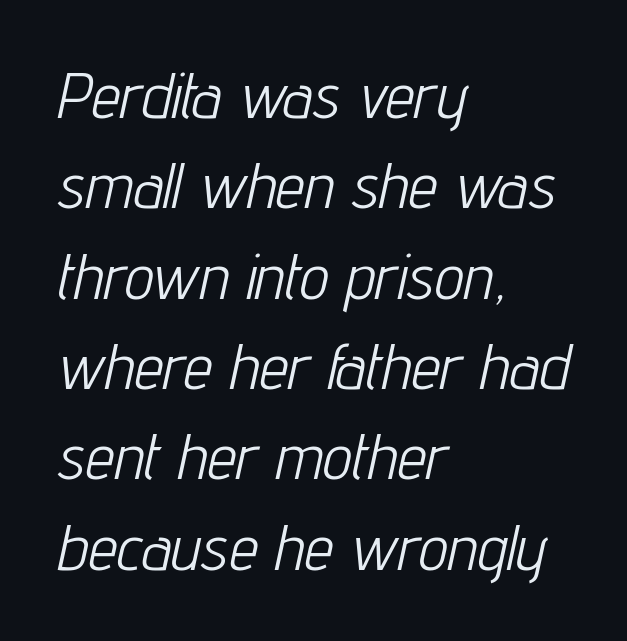
{"italic": "yes", "lean": "right", "slant_degrees": 12, "bold": "no", "weight": "light", "width": "condensed", "stroke_contrast": "low", "x_height": "medium", "monospaced": "no", "underline": "no", "align": "left", "line_spacing": "normal", "line_spacing_ratio": 1.39, "letter_spacing": "normal", "letter_spacing_em": 0.0, "glyph_px": 65}
